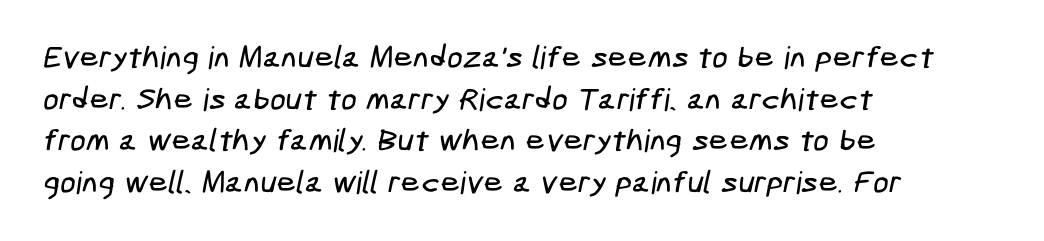
Q: Is the typeface a serif or a sans-serif typeface? A: Sans-serif.
Q: Is the text underlined? A: No.
Q: How is the paragraph aligned? A: Left-aligned.
Q: Is the spacing between letters normal or unusually wide? A: Normal.
Q: Is the spacing between lines tight, normal or loose? A: Normal.
Q: Width (condensed, normal, or wide)? A: Condensed.
Q: Stroke contrast? A: Low.
Q: x-height? A: Medium.
